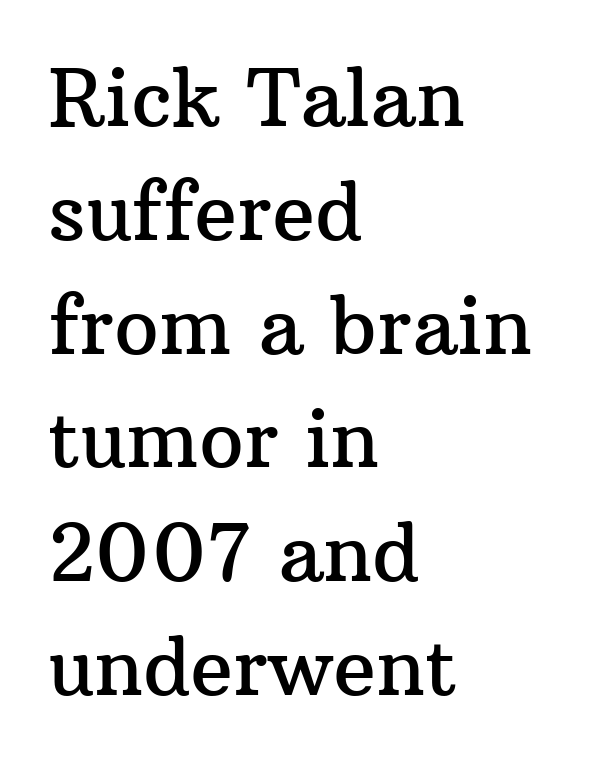
The image shows 79 px serif type, upright; set left-aligned, normal line spacing (1.44x), normal letter spacing, not underlined; medium stroke contrast and a medium x-height.
